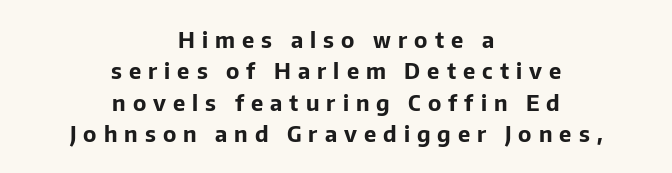
The image shows 22 px bold type, upright; set centered, normal line spacing (1.43x), unusually wide letter spacing (+0.32 em), not underlined.
